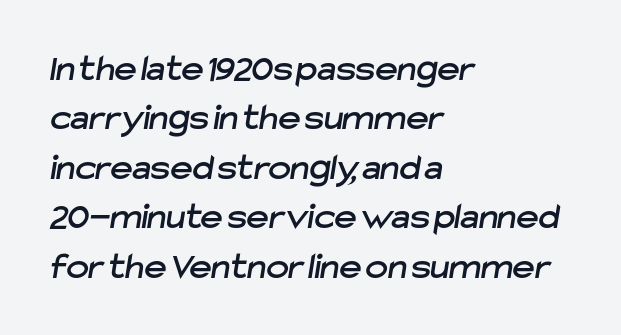
A student would call this left alignment; a typographer would say flush left, rag right. These lines are rendered in a variable-pitch font. Look at the bottom of the vertical strokes: they stop flat, with no serifs. Tracking here is standard; glyphs follow each other at the usual distance.
